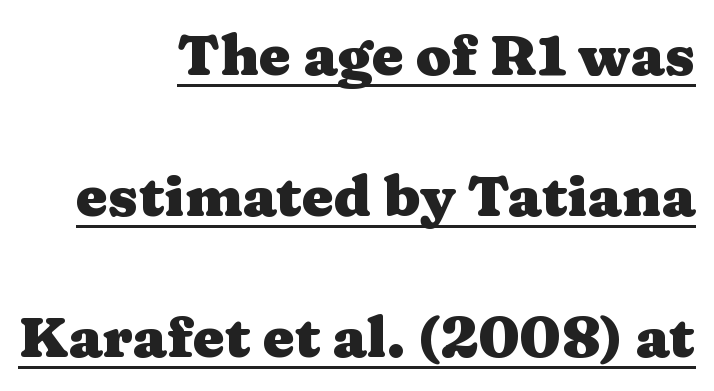
The image shows 57 px heavy, wide serif type, upright; set right-aligned, loose line spacing (2.47x), normal letter spacing, underlined; medium stroke contrast and a medium x-height.
